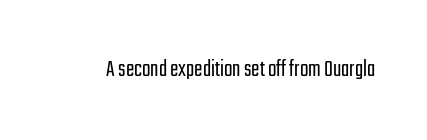
Q: Is the text bold? A: No.
Q: Is the text italic (slanted)? A: No, it is upright.
Q: Is the text underlined? A: No.
Q: Is the spacing between letters normal or unusually wide? A: Normal.
